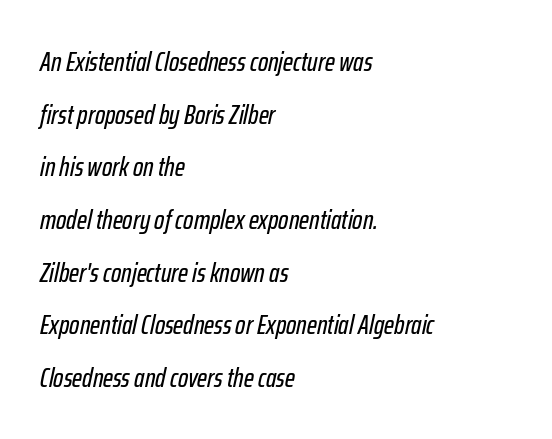
Q: Is the text italic (slanted)? A: Yes, it leans right by about 12 degrees.
Q: Is the text underlined? A: No.
Q: How is the paragraph aligned? A: Left-aligned.
Q: Is the spacing between letters normal or unusually wide? A: Normal.
Q: Is the spacing between lines tight, normal or loose? A: Loose.
